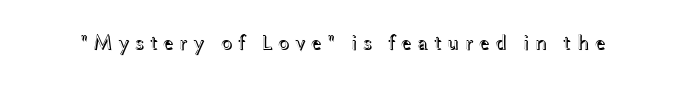
Q: Is the text italic (slanted)? A: No, it is upright.
Q: Is the text underlined? A: No.
Q: Is the spacing between letters normal or unusually wide? A: Unusually wide.
